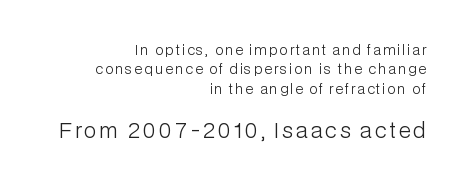
Each new line begins a customary step beneath the previous one. Underline: absent. In this sample the second text group is rendered at the bigger scale. The axis of the letterforms is exactly vertical. Which margin do the lines hug? The right one — the left edge is uneven. Vertical stems look standard width or narrower in stroke.
